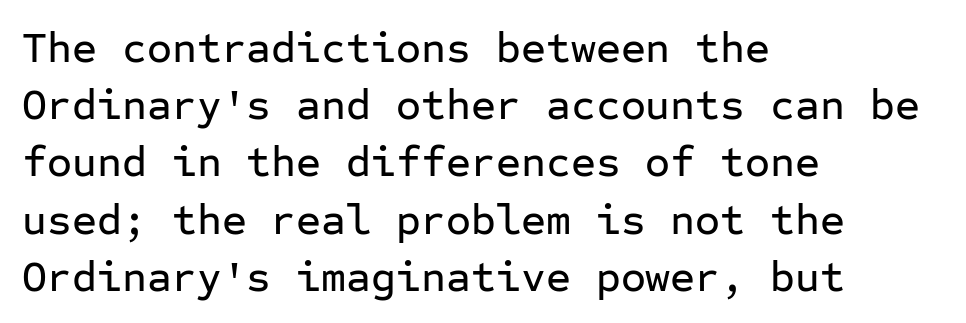
Q: Is the text italic (slanted)? A: No, it is upright.
Q: Is the typeface a serif or a sans-serif typeface? A: Sans-serif.
Q: Is the text underlined? A: No.
Q: How is the paragraph aligned? A: Left-aligned.
Q: Is the spacing between letters normal or unusually wide? A: Normal.
Q: Is the spacing between lines tight, normal or loose? A: Normal.
Q: Width (condensed, normal, or wide)? A: Normal.
Q: Stroke contrast? A: Low.
Q: x-height? A: Medium.
Q: Monospaced? A: Yes.
